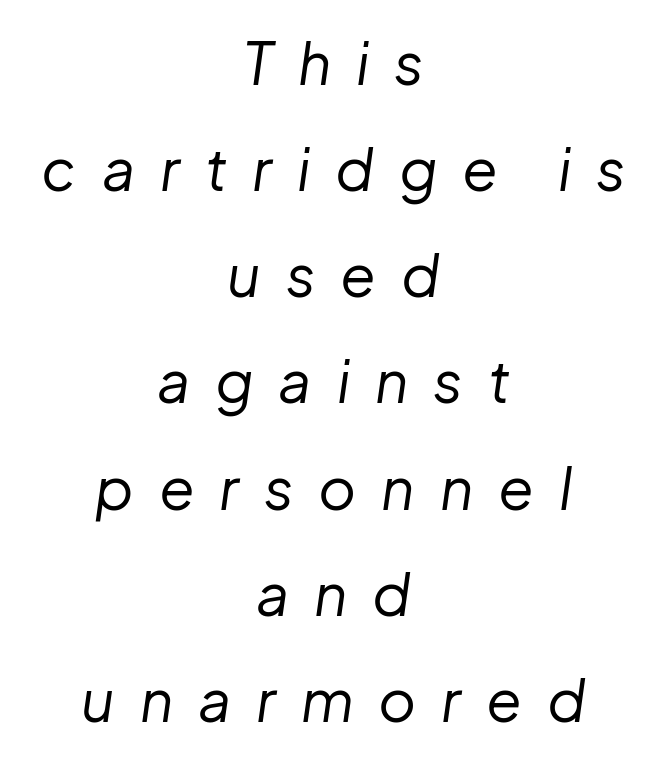
Look at the tracking — it's clearly loosened, letters drifting apart. The passage shown is typed in a proportional face where columns would drift. Where is the straight margin? There isn't one; the lines are centered. A clean baseline with only descenders dipping below it.
